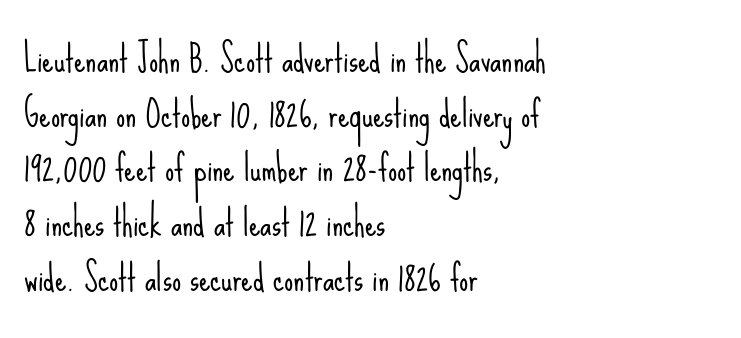
Q: Is the text bold? A: No.
Q: Is the text italic (slanted)? A: No, it is upright.
Q: Is the typeface a serif or a sans-serif typeface? A: Sans-serif.
Q: Is the text underlined? A: No.
Q: How is the paragraph aligned? A: Left-aligned.
Q: Is the spacing between letters normal or unusually wide? A: Normal.
Q: Is the spacing between lines tight, normal or loose? A: Normal.
Q: Width (condensed, normal, or wide)? A: Condensed.
Q: Stroke contrast? A: Low.
Q: x-height? A: Small.
Q: Monospaced? A: No.
